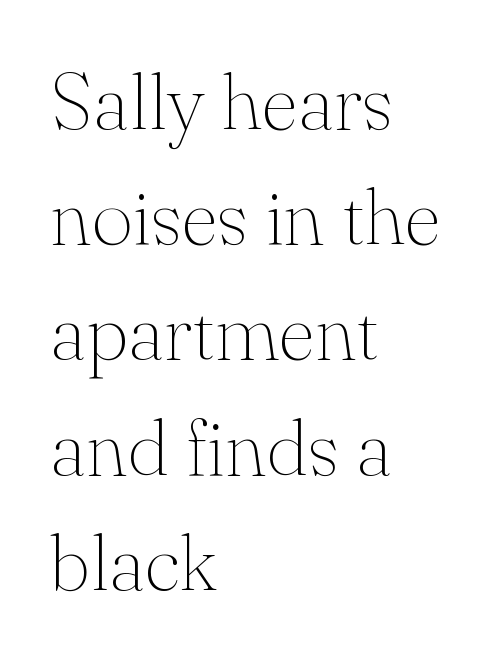
Q: Is the text bold? A: No.
Q: Is the text italic (slanted)? A: No, it is upright.
Q: Is the typeface a serif or a sans-serif typeface? A: Serif.
Q: Is the text underlined? A: No.
Q: How is the paragraph aligned? A: Left-aligned.
Q: Is the spacing between letters normal or unusually wide? A: Normal.
Q: Is the spacing between lines tight, normal or loose? A: Normal.
Q: Width (condensed, normal, or wide)? A: Normal.
Q: Stroke contrast? A: Medium.
Q: x-height? A: Small.
Q: Monospaced? A: No.
